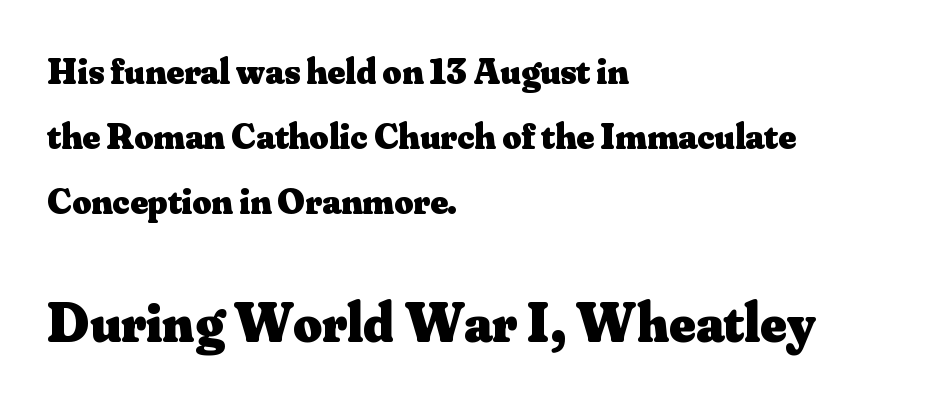
The image shows 56 px heavy serif type, upright; set left-aligned, line spacing 1.76x, normal letter spacing, not underlined; the second (bottom) block is 1.51x larger; medium stroke contrast and a small x-height.
